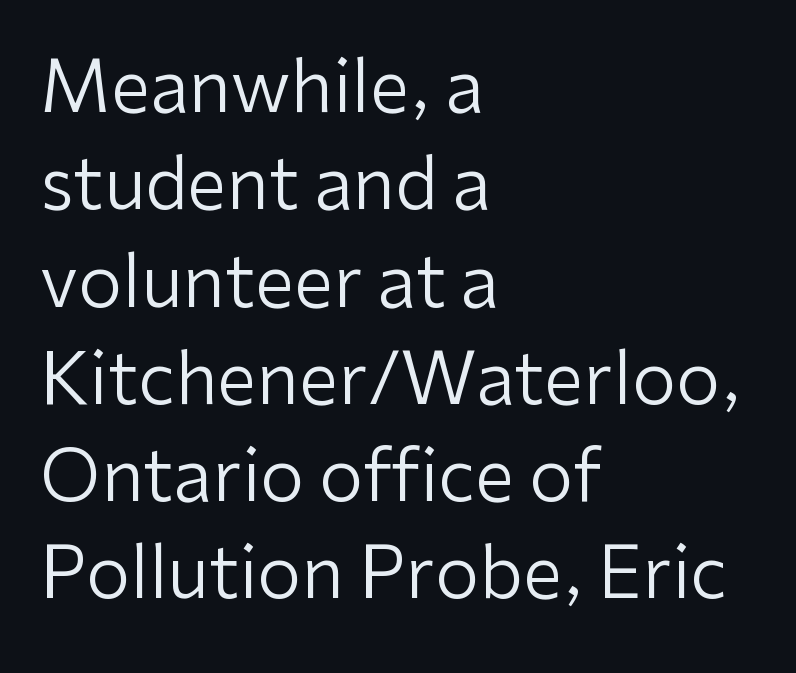
The rendering uses a moderate line-height, typical for paragraphs. Grotesque or geometric, the face here clearly has no serifs. The font sits on the lighter half of the weight spectrum, regular included. The passage shown is typed in a proportional face where columns would drift. What stands out about the letter spacing? Nothing — it is the standard amount. Does the copy run flush right? No — it runs flush left.
